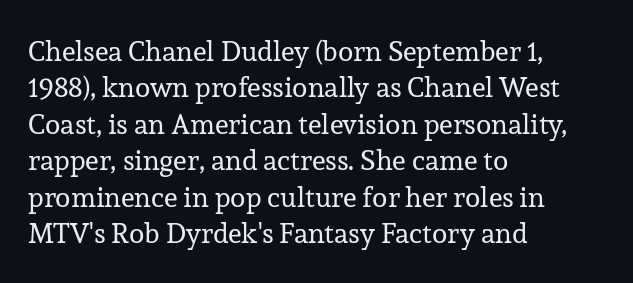
Q: Is the text bold? A: No.
Q: Is the text italic (slanted)? A: No, it is upright.
Q: Is the typeface a serif or a sans-serif typeface? A: Serif.
Q: Is the text underlined? A: No.
Q: How is the paragraph aligned? A: Left-aligned.
Q: Is the spacing between letters normal or unusually wide? A: Normal.
Q: Is the spacing between lines tight, normal or loose? A: Normal.
Q: Width (condensed, normal, or wide)? A: Normal.
Q: Stroke contrast? A: Low.
Q: x-height? A: Medium.
Q: Monospaced? A: No.
